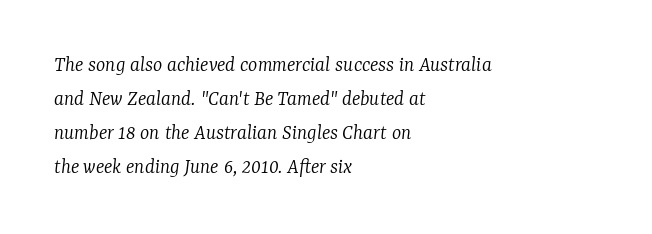
Q: Is the text bold? A: No.
Q: Is the text italic (slanted)? A: Yes, it leans right by about 7 degrees.
Q: Is the text underlined? A: No.
Q: How is the paragraph aligned? A: Left-aligned.
Q: Is the spacing between letters normal or unusually wide? A: Normal.
Q: Is the spacing between lines tight, normal or loose? A: Normal.
